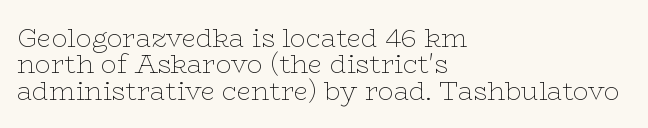
Ink coverage per letter is moderate at most. Vertically, the passage feels compressed, each row crowding the next. Any mark beneath the type? The region is blank. Is the block centered? No — it sits flush against the left margin.
